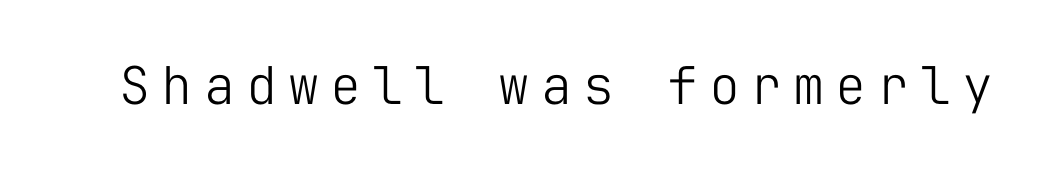
{"serif": "no", "italic": "no", "bold": "no", "weight": "light", "width": "normal", "stroke_contrast": "low", "x_height": "medium", "monospaced": "yes", "underline": "no", "letter_spacing": "wide", "letter_spacing_em": 0.21, "glyph_px": 52}
